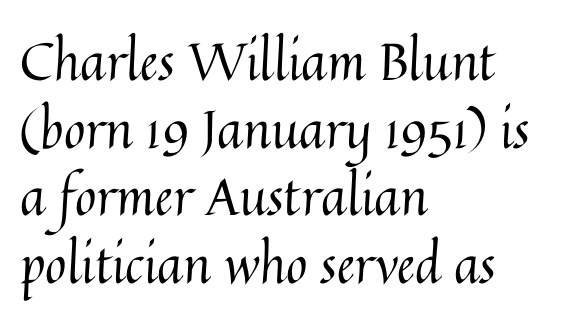
The image shows 52 px regular-weight type; set left-aligned, normal line spacing (1.3x), normal letter spacing, not underlined; medium stroke contrast and a medium x-height.
